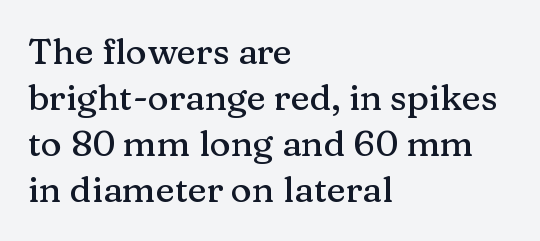
Interline gaps are of average width in this sample. These lines keep a tight, regular rhythm from letter to letter. Unlike a clean sans, this face finishes its strokes with serifs. A typesetter would call this proportional, since set widths differ per character. Notice how the passage keeps a crisp vertical edge on the left only.
